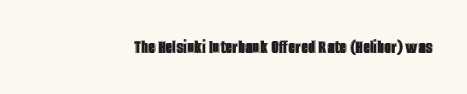
These lines keep a tight, regular rhythm from letter to letter. Unmarked baselines from the first word to the last. Italic: no, the glyphs are upright roman.
